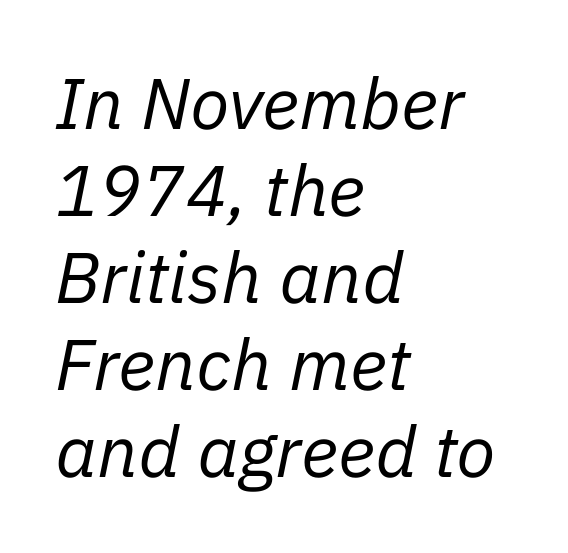
{"italic": "yes", "lean": "right", "slant_degrees": 11, "bold": "no", "weight": "regular", "width": "normal", "stroke_contrast": "low", "x_height": "medium", "monospaced": "no", "underline": "no", "align": "left", "line_spacing_ratio": 1.21, "letter_spacing": "normal", "letter_spacing_em": 0.0, "glyph_px": 72}
